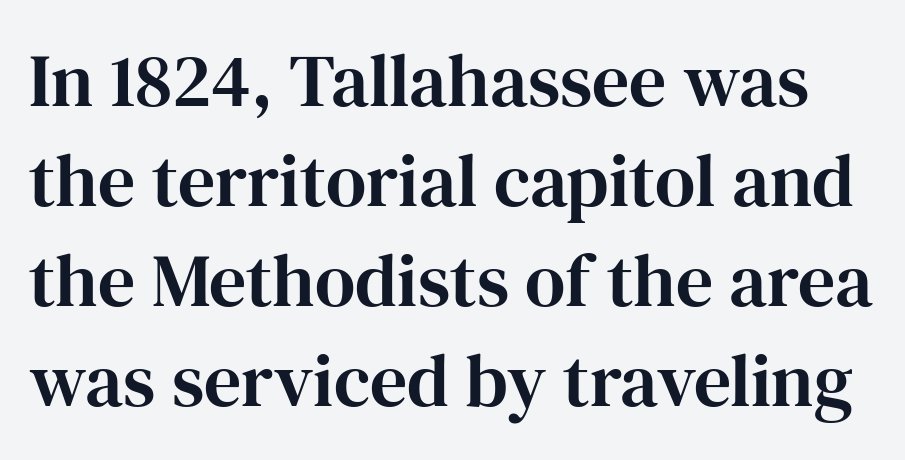
The image shows 74 px serif type, upright; set normal line spacing (1.35x), normal letter spacing, not underlined; high stroke contrast and a medium x-height.
